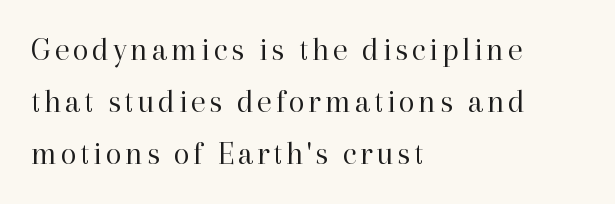
Q: Is the text bold? A: No.
Q: Is the text italic (slanted)? A: No, it is upright.
Q: Is the typeface a serif or a sans-serif typeface? A: Serif.
Q: Is the text underlined? A: No.
Q: How is the paragraph aligned? A: Left-aligned.
Q: Is the spacing between lines tight, normal or loose? A: Normal.
Q: Width (condensed, normal, or wide)? A: Normal.
Q: Stroke contrast? A: High.
Q: x-height? A: Medium.
Q: Monospaced? A: No.
